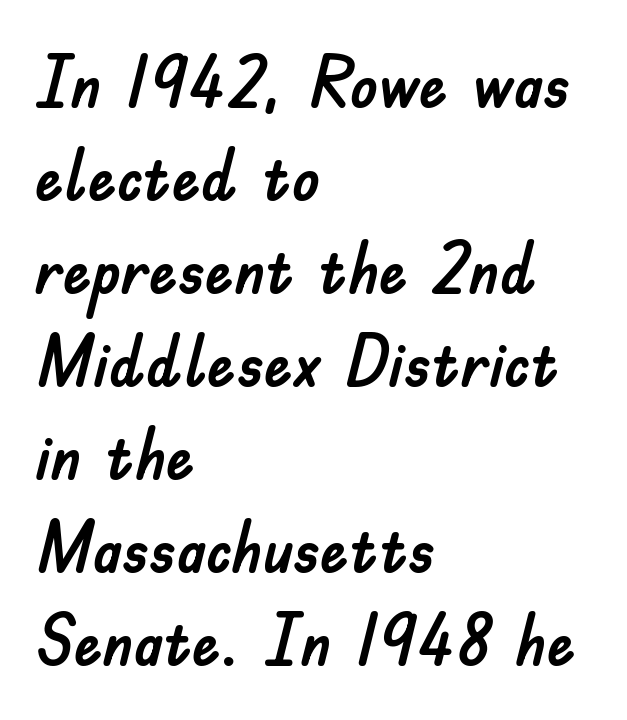
The image shows 71 px sans-serif type; set left-aligned, normal line spacing (1.31x), normal letter spacing, not underlined; low stroke contrast and a small x-height.
